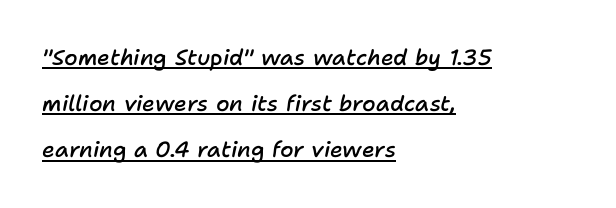
The image shows 22 px text type, italic (leaning right); set left-aligned, loose line spacing (2.1x), normal letter spacing, underlined.
